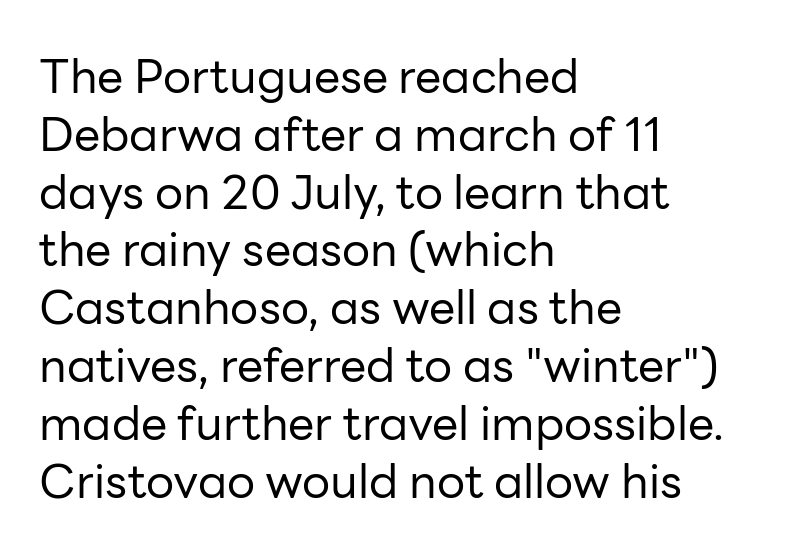
Q: Is the text bold? A: No.
Q: Is the text italic (slanted)? A: No, it is upright.
Q: Is the typeface a serif or a sans-serif typeface? A: Sans-serif.
Q: Is the text underlined? A: No.
Q: How is the paragraph aligned? A: Left-aligned.
Q: Is the spacing between letters normal or unusually wide? A: Normal.
Q: Width (condensed, normal, or wide)? A: Normal.
Q: Stroke contrast? A: Low.
Q: x-height? A: Medium.
Q: Monospaced? A: No.
